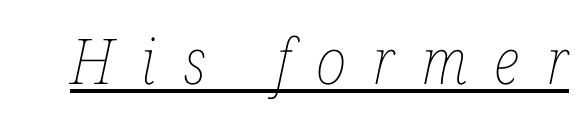
The image shows 63 px thin, condensed type, italic (leaning right); set unusually wide letter spacing (+0.43 em), underlined; low stroke contrast and a medium x-height.
